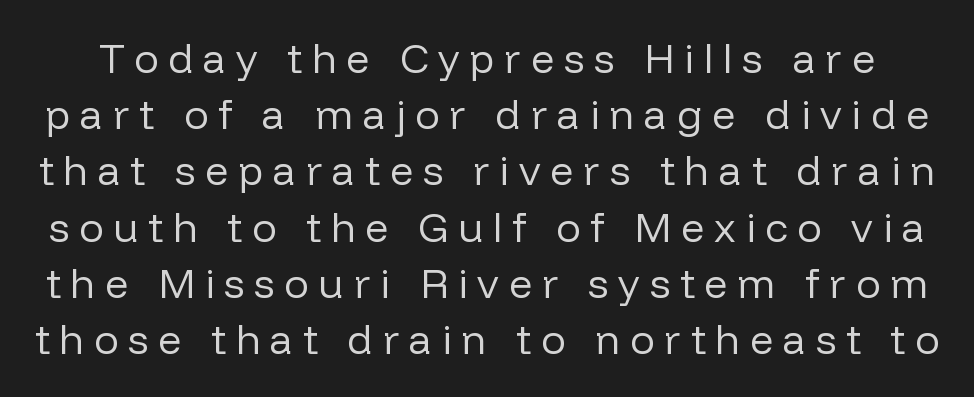
The image shows 41 px regular-weight sans-serif type, upright; set normal line spacing (1.37x), unusually wide letter spacing (+0.24 em), not underlined; low stroke contrast and a medium x-height.
